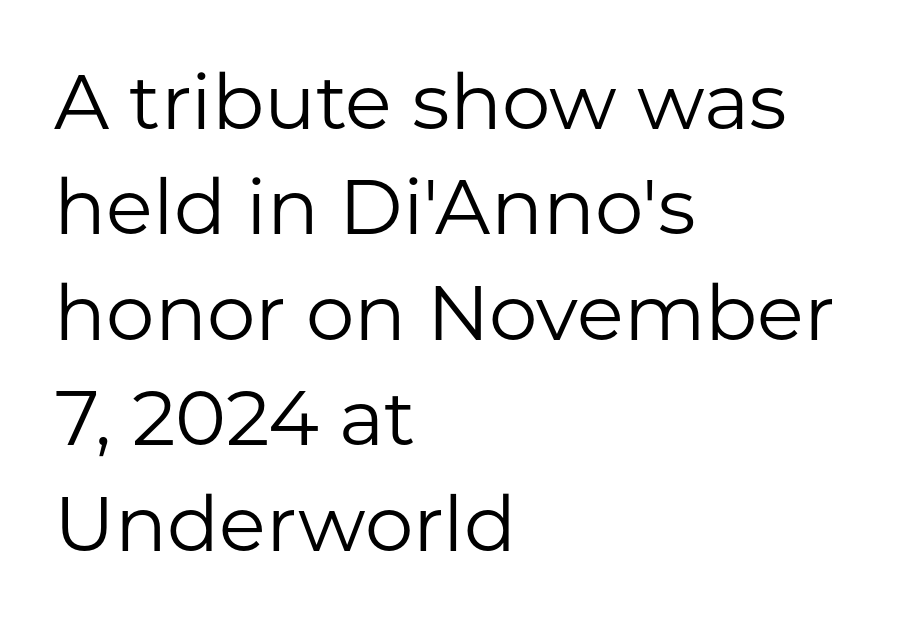
The image shows 77 px regular-weight sans-serif type, upright; set left-aligned, normal line spacing (1.37x), normal letter spacing, not underlined; low stroke contrast and a medium x-height.
